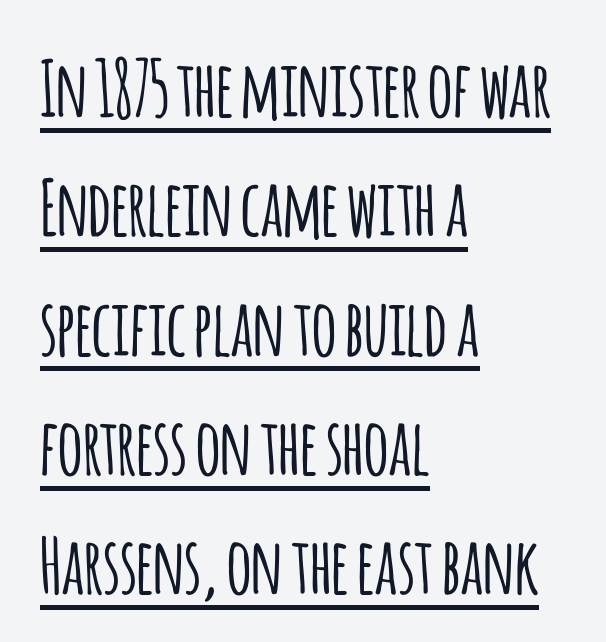
The image shows 77 px condensed sans-serif type, upright; set left-aligned, normal line spacing (1.55x), normal letter spacing, underlined; low stroke contrast and a large x-height.
